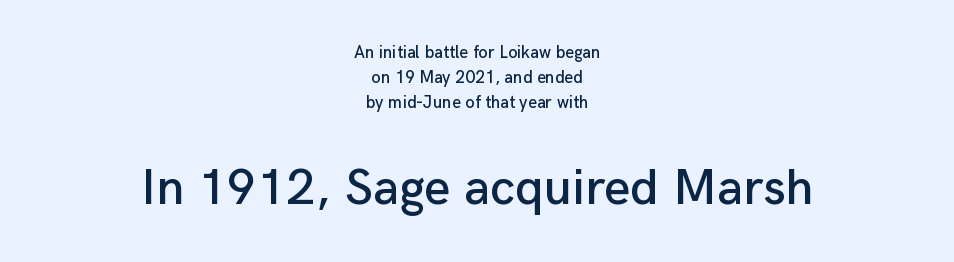
The image shows 51 px sans-serif type, upright; set centered, normal line spacing (1.47x), normal letter spacing, not underlined; the second (bottom) block is 3.0x larger; low stroke contrast and a medium x-height.
